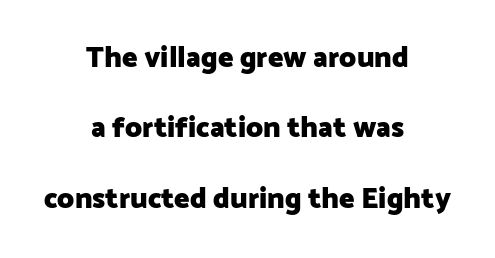
{"serif": "no", "italic": "no", "bold": "yes", "weight": "heavy", "width": "normal", "stroke_contrast": "low", "x_height": "medium", "monospaced": "no", "underline": "no", "align": "center", "line_spacing": "loose", "line_spacing_ratio": 2.43, "letter_spacing": "normal", "letter_spacing_em": 0.0, "glyph_px": 29}
